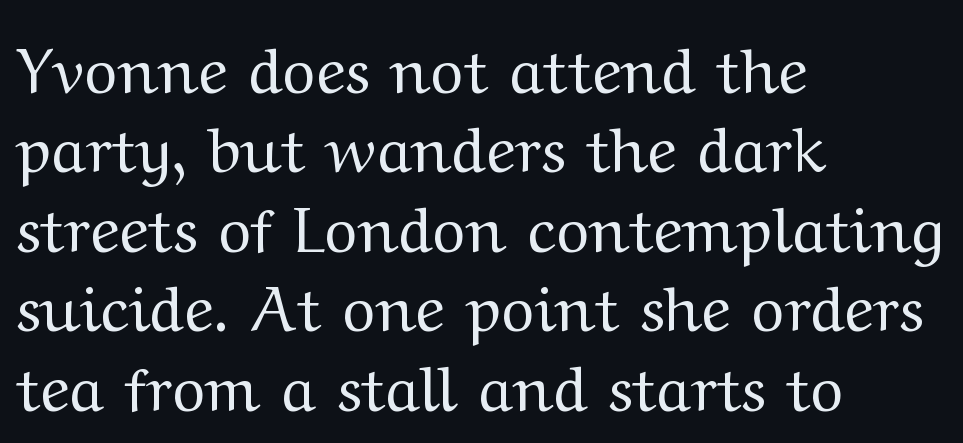
Font category for this specimen: serif. The rendering uses a moderate line-height, typical for paragraphs. Weight: regular or lighter. Character widths vary here, with narrow letters taking less room than wide ones. Short and long lines alike share a common starting point at left. These lines were composed using upright roman letters.
